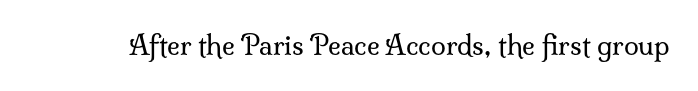
The image shows 27 px text type, upright; set normal letter spacing, not underlined.
